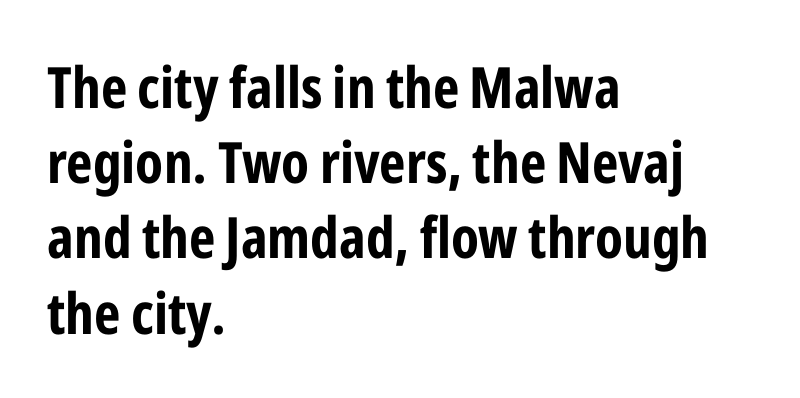
Q: Is the text bold? A: Yes.
Q: Is the text italic (slanted)? A: No, it is upright.
Q: Is the typeface a serif or a sans-serif typeface? A: Sans-serif.
Q: Is the text underlined? A: No.
Q: How is the paragraph aligned? A: Left-aligned.
Q: Is the spacing between letters normal or unusually wide? A: Normal.
Q: Is the spacing between lines tight, normal or loose? A: Normal.
Q: Width (condensed, normal, or wide)? A: Condensed.
Q: Stroke contrast? A: Low.
Q: x-height? A: Medium.
Q: Monospaced? A: No.
